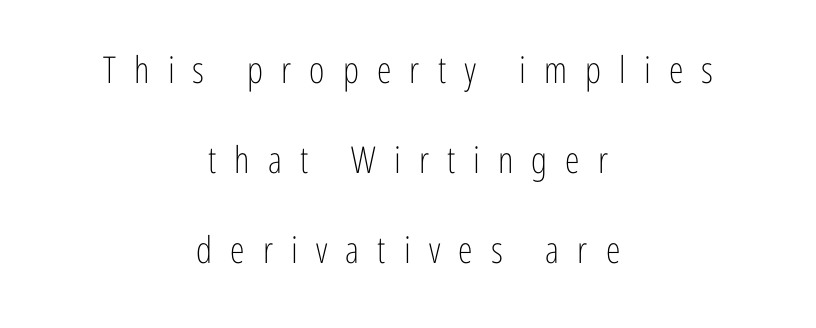
{"serif": "no", "italic": "no", "bold": "no", "weight": "light", "width": "condensed", "stroke_contrast": "low", "x_height": "medium", "monospaced": "no", "underline": "no", "align": "center", "line_spacing": "loose", "line_spacing_ratio": 2.43, "letter_spacing": "wide", "letter_spacing_em": 0.49, "glyph_px": 37}
